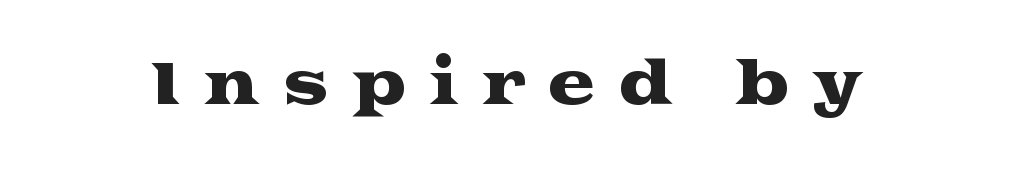
The image shows 58 px wide serif type, upright; set unusually wide letter spacing (+0.38 em), not underlined; medium stroke contrast and a medium x-height.
